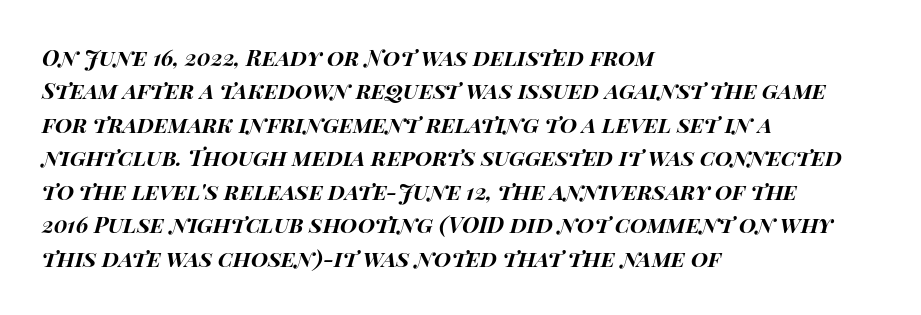
Glyph-to-glyph distance matches everyday printed text. Notice how thick the strokes are: this is what a full bold looks like. Casual observation: everything's shoved over to the left. Rows of type keep a routine distance in the vertical direction.
